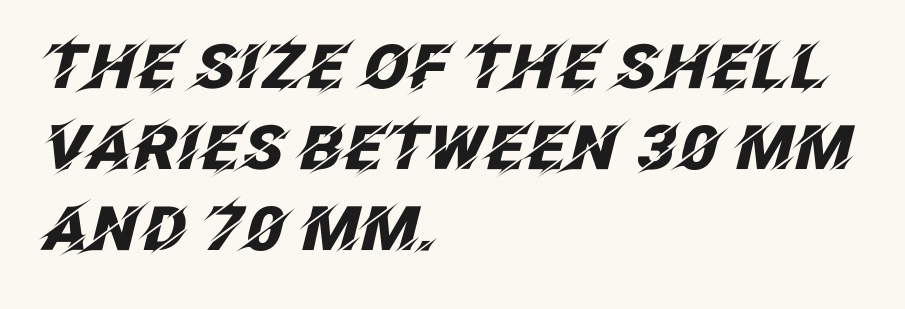
The image shows 61 px heavy type, italic (leaning right); set left-aligned, normal line spacing (1.33x), normal letter spacing, not underlined; low stroke contrast and a large x-height.
